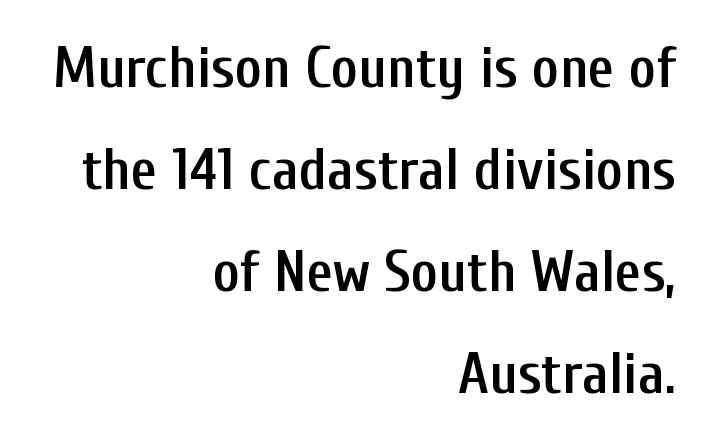
The lines are quadded right. Is the letter spacing exaggerated? No — it looks like the ordinary default. In terms of posture, this sample is upright. The letters are semibold — heavier than regular but short of a full bold. Font category for this specimen: sans-serif.
